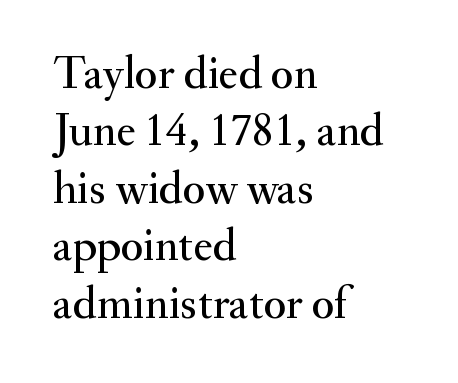
Students, note that the glyphs here touch the page at normal intervals. One-word summary of the alignment: left. Typographically, this falls in the serif category. When letters stand straight like this, we call the style roman or upright. Check the space under the baseline: it is left empty.
